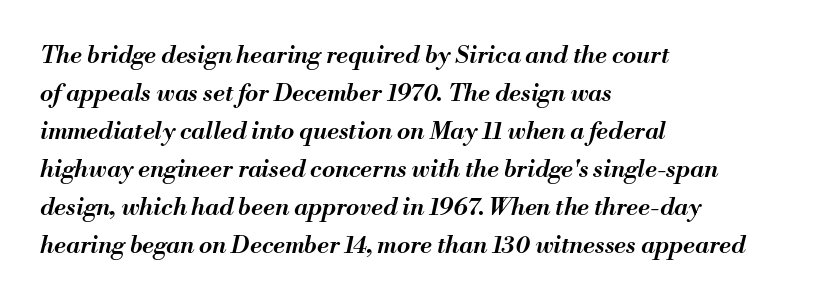
Q: Is the text bold? A: Semi-bold.
Q: Is the text italic (slanted)? A: Yes, it leans right by about 13 degrees.
Q: Is the text underlined? A: No.
Q: How is the paragraph aligned? A: Left-aligned.
Q: Is the spacing between letters normal or unusually wide? A: Normal.
Q: Is the spacing between lines tight, normal or loose? A: Normal.
